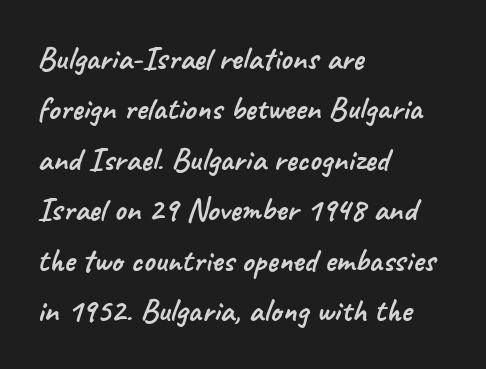
The space between consecutive lines is moderate. Here the designer chose a conventional face with non-uniform glyph widths. Is this a sans? Yes — the strokes have no serifs. The lines are quadded left. Inter-character spacing is left at the font's built-in metrics.
